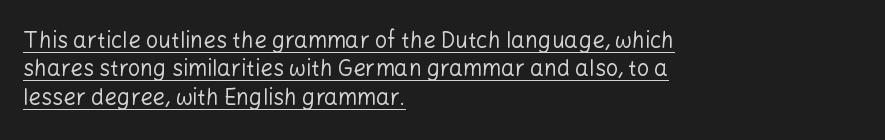
The image shows 22 px text type, upright; set left-aligned, normal line spacing (1.29x), normal letter spacing, underlined.
